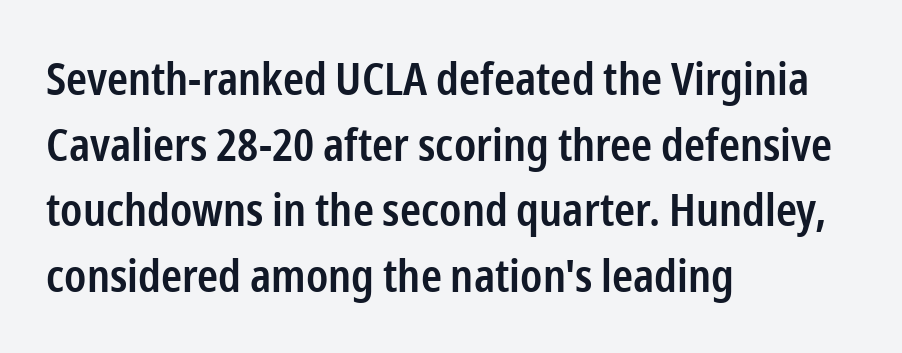
The image shows 45 px semibold, condensed sans-serif type, upright; set left-aligned, normal line spacing (1.46x), normal letter spacing, not underlined; low stroke contrast and a medium x-height.
